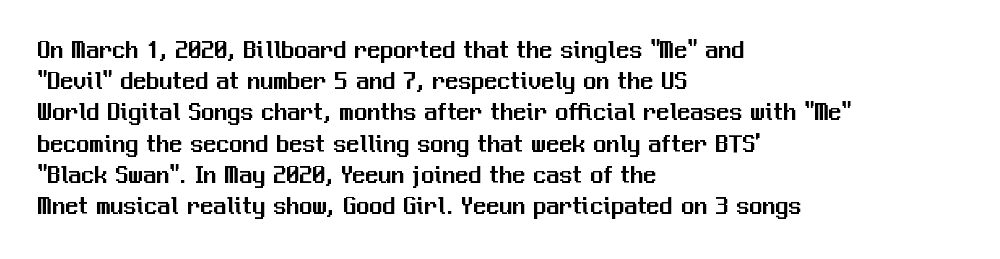
The passage is arranged the way most books set body copy — flush left. This is the regular roman posture of the typeface. The rendering keeps characters at their native spacing. Honestly, there is no underline to notice here at all.
